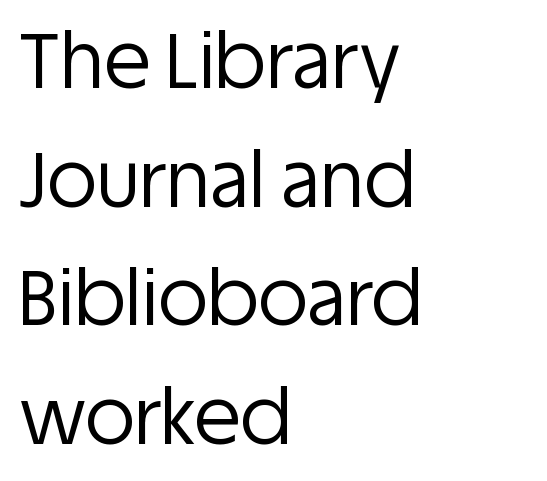
Q: Is the text bold? A: No.
Q: Is the text italic (slanted)? A: No, it is upright.
Q: Is the typeface a serif or a sans-serif typeface? A: Sans-serif.
Q: Is the text underlined? A: No.
Q: How is the paragraph aligned? A: Left-aligned.
Q: Is the spacing between letters normal or unusually wide? A: Normal.
Q: Is the spacing between lines tight, normal or loose? A: Normal.
Q: Width (condensed, normal, or wide)? A: Normal.
Q: Stroke contrast? A: Low.
Q: x-height? A: Large.
Q: Monospaced? A: No.
